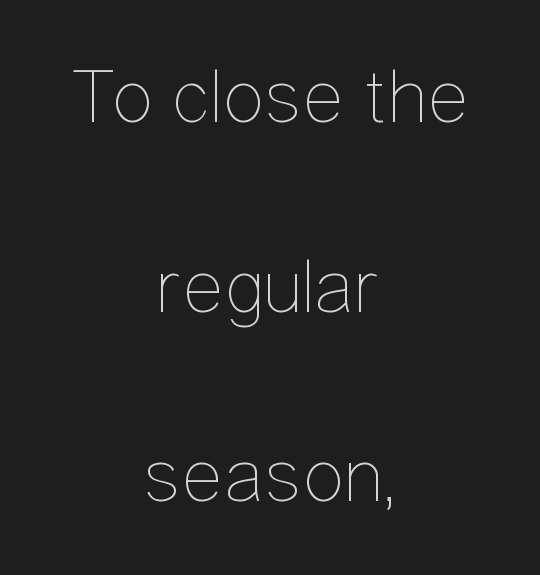
The passage shown is typed in a proportional face where columns would drift. Nobody touched the tracking dial on this one. The space directly below the letters is spotless. It's the straight-up-and-down kind of type.
